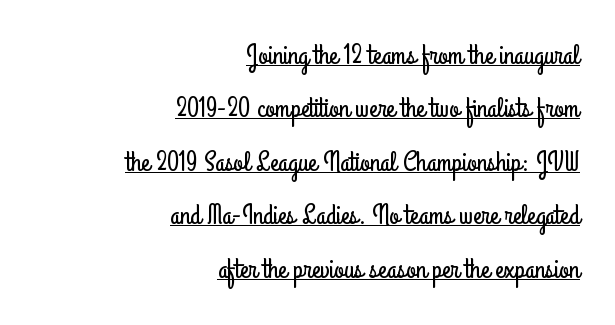
Beneath each row of characters lies a ruled line. Does the type have serifs? No, each stem ends abruptly. The passage shown has conventional tracking throughout.
